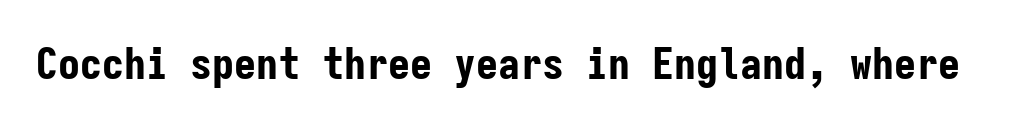
Q: Is the text bold? A: Yes.
Q: Is the text italic (slanted)? A: No, it is upright.
Q: Is the typeface a serif or a sans-serif typeface? A: Sans-serif.
Q: Is the text underlined? A: No.
Q: Is the spacing between letters normal or unusually wide? A: Normal.
Q: Width (condensed, normal, or wide)? A: Condensed.
Q: Stroke contrast? A: Low.
Q: x-height? A: Medium.
Q: Monospaced? A: Yes.
